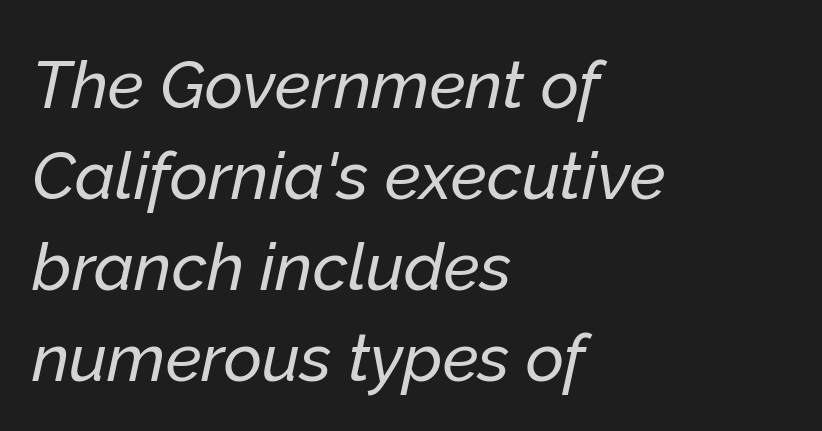
{"italic": "yes", "lean": "right", "slant_degrees": 12, "width": "normal", "stroke_contrast": "low", "x_height": "medium", "monospaced": "no", "underline": "no", "align": "left", "line_spacing": "normal", "line_spacing_ratio": 1.38, "letter_spacing": "normal", "letter_spacing_em": 0.0, "glyph_px": 66}
